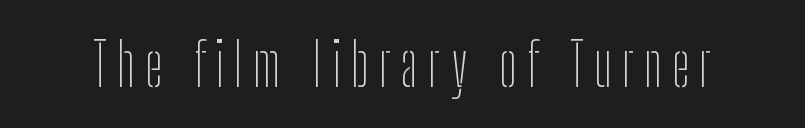
Q: Is the text bold? A: No.
Q: Is the text italic (slanted)? A: No, it is upright.
Q: Is the typeface a serif or a sans-serif typeface? A: Sans-serif.
Q: Is the text underlined? A: No.
Q: Width (condensed, normal, or wide)? A: Condensed.
Q: Stroke contrast? A: Low.
Q: x-height? A: Medium.
Q: Monospaced? A: No.
